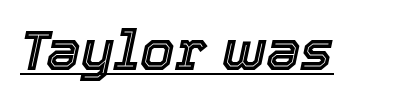
Q: Is the text italic (slanted)? A: Yes, it leans right by about 12 degrees.
Q: Is the text underlined? A: Yes.
Q: Is the spacing between letters normal or unusually wide? A: Normal.
Q: Width (condensed, normal, or wide)? A: Normal.
Q: x-height? A: Medium.
Q: Monospaced? A: No.
